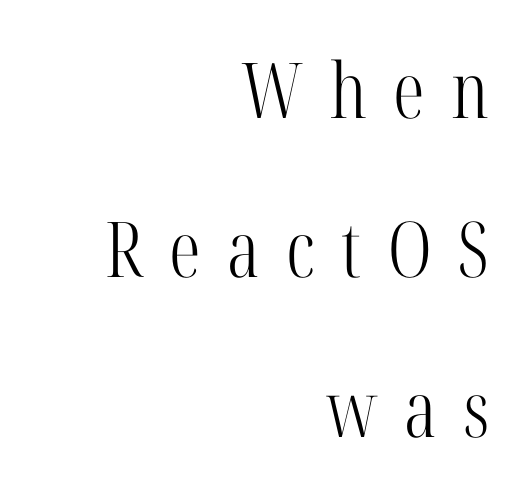
{"serif": "yes", "italic": "no", "bold": "no", "weight": "light", "width": "condensed", "stroke_contrast": "high", "x_height": "medium", "monospaced": "no", "underline": "no", "align": "right", "line_spacing": "loose", "line_spacing_ratio": 2.07, "letter_spacing": "wide", "letter_spacing_em": 0.34, "glyph_px": 77}
